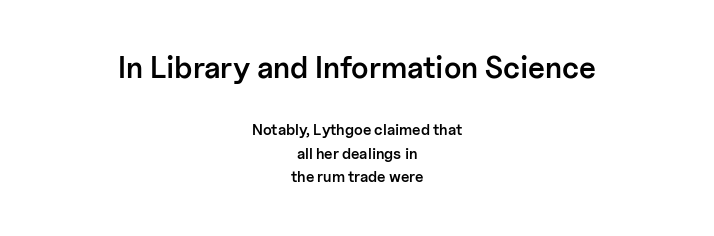
{"serif": "no", "italic": "no", "bold": "semi", "weight": "semibold", "width": "normal", "stroke_contrast": "low", "x_height": "medium", "monospaced": "no", "underline": "no", "align": "center", "line_spacing": "normal", "line_spacing_ratio": 1.57, "letter_spacing": "normal", "letter_spacing_em": 0.0, "larger_block": "first", "size_ratio": 2.0, "glyph_px": 30}
